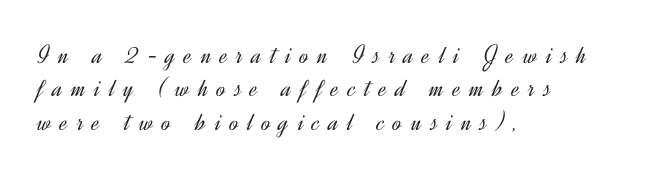
Q: Is the text bold? A: No.
Q: Is the text italic (slanted)? A: Yes.
Q: Is the text underlined? A: No.
Q: How is the paragraph aligned? A: Left-aligned.
Q: Is the spacing between letters normal or unusually wide? A: Unusually wide.
